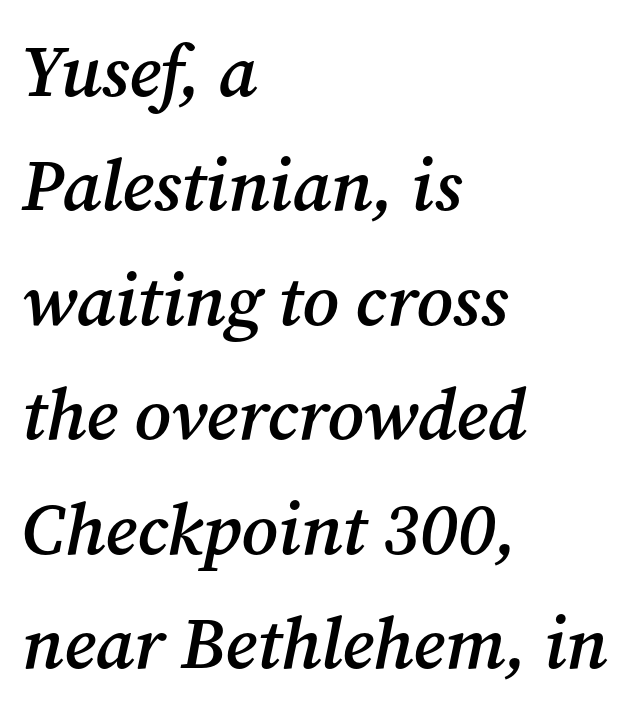
The font's italic variant was chosen for this text. Is this a fixed-width face? No — the glyphs have proportional, varying widths. Strokes here are thickened, but only to semibold level. Descenders hang freely into open space.
